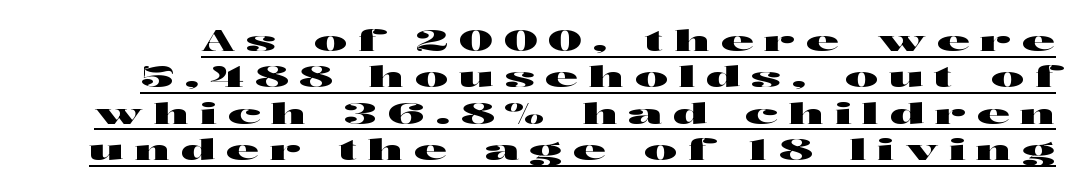
The image shows 28 px wide sans-serif type, upright; set normal line spacing (1.3x), unusually wide letter spacing (+0.39 em), underlined; high stroke contrast and a medium x-height.
